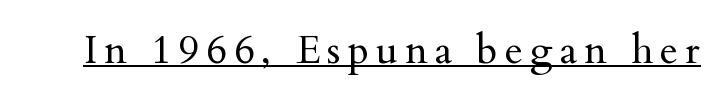
The image shows 40 px regular-weight serif type, upright; set underlined; medium stroke contrast and a small x-height.
